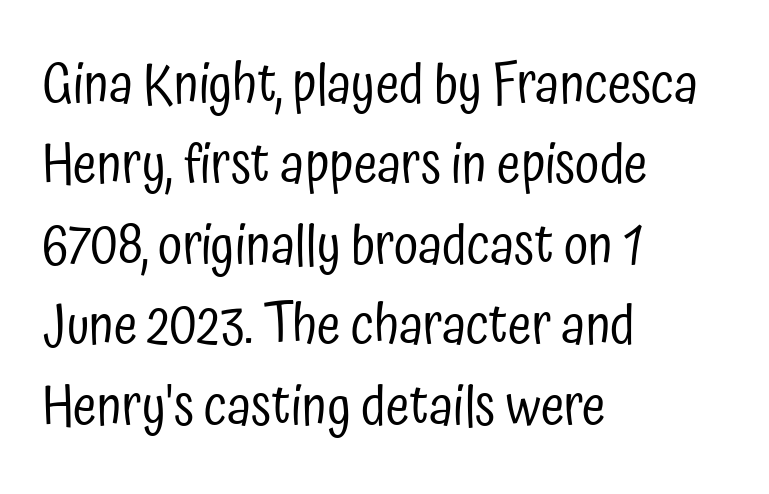
Stroke terminals: plain, sans-serif. Do the characters align in a grid? No, the font is proportional. Horizontal bands of white between lines are of average thickness. Characters remain perfectly vertical along every line. What stands out about the letter spacing? Nothing — it is the standard amount.
